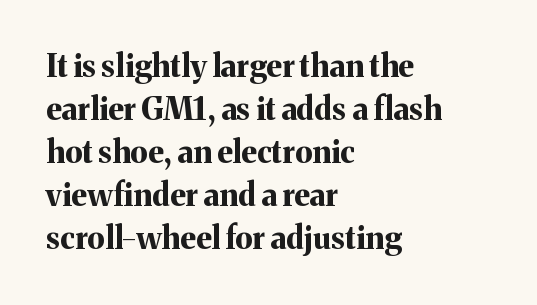
The image shows 31 px bold serif type, upright; set left-aligned, normal line spacing (1.39x), normal letter spacing, not underlined; medium stroke contrast and a medium x-height.
